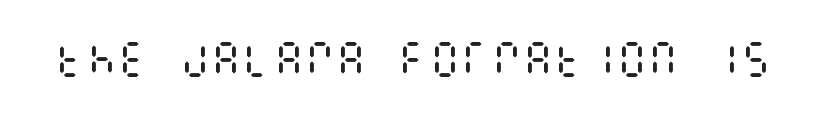
The image shows 39 px regular-weight, condensed type, upright; set normal letter spacing, not underlined; medium stroke contrast and a large x-height.
